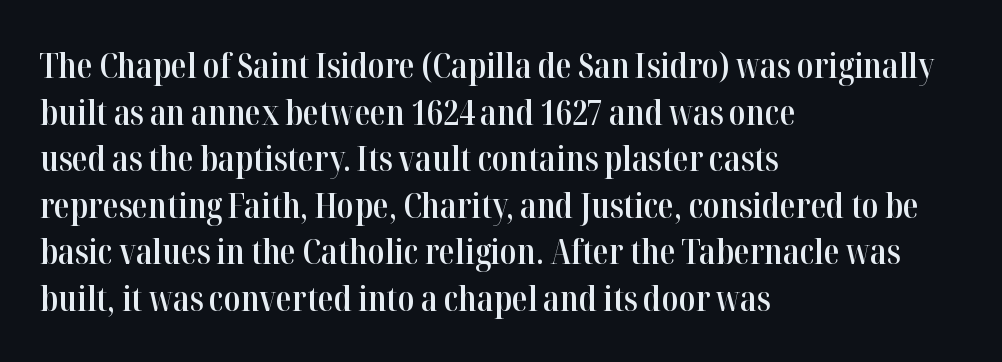
Notice the strokes are somewhat thickened but not fully heavy: this is a semibold. The horizontal fit of the characters is conventional and even. Students, observe: this is what conventionally led text looks like. The rendering uses natural spacing where letterforms have individual widths. This sample is left-justified, so line endings fall wherever the words run out.
